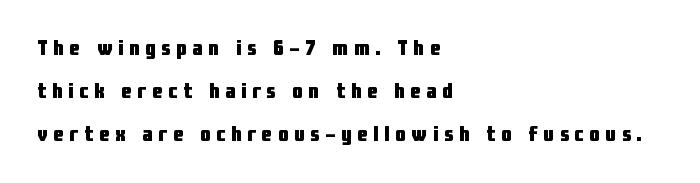
The image shows 21 px bold type, upright; set left-aligned, loose line spacing (2.05x), unusually wide letter spacing (+0.27 em), not underlined.
